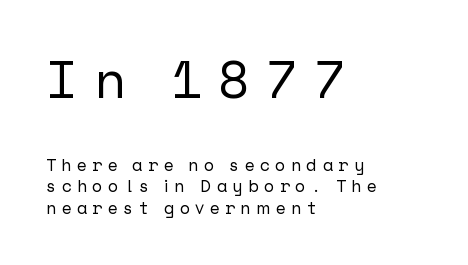
Q: Is the text italic (slanted)? A: No, it is upright.
Q: Is the typeface a serif or a sans-serif typeface? A: Sans-serif.
Q: Is the text underlined? A: No.
Q: How is the paragraph aligned? A: Left-aligned.
Q: Is the spacing between letters normal or unusually wide? A: Unusually wide.
Q: Is the spacing between lines tight, normal or loose? A: Normal.
Q: Which block of text is set in a larger size, the first (top) or the second (bottom)? A: The first (top) one.
Q: Width (condensed, normal, or wide)? A: Normal.
Q: Stroke contrast? A: Low.
Q: x-height? A: Medium.
